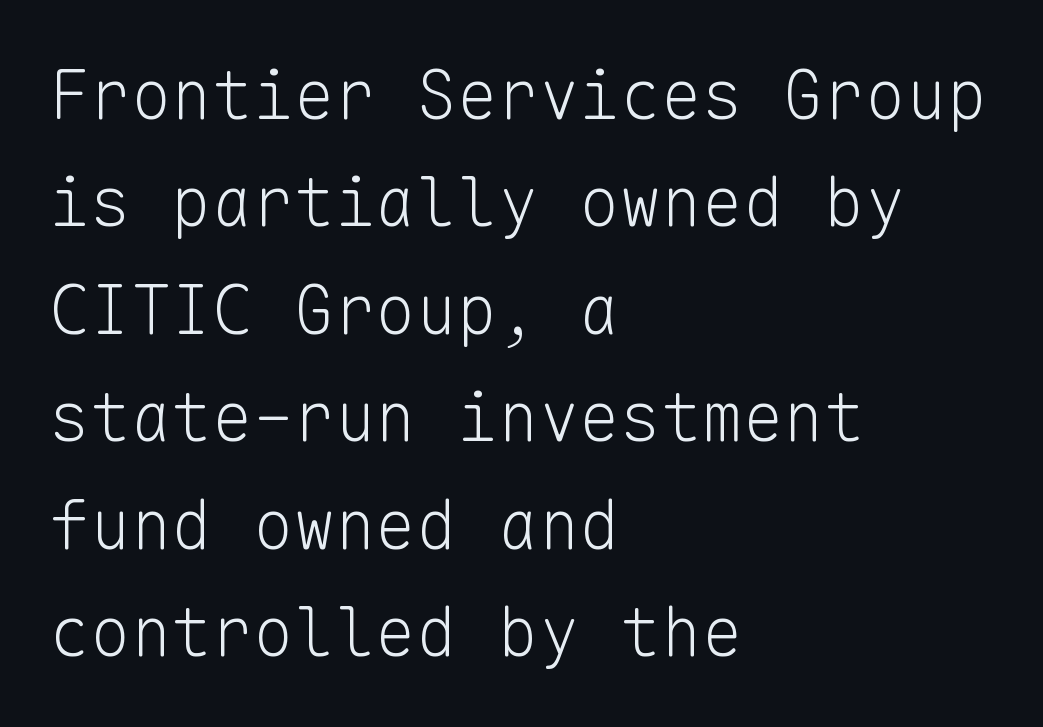
{"serif": "no", "italic": "no", "bold": "no", "weight": "light", "width": "normal", "stroke_contrast": "low", "x_height": "medium", "monospaced": "yes", "underline": "no", "align": "left", "line_spacing": "normal", "line_spacing_ratio": 1.58, "letter_spacing": "normal", "letter_spacing_em": 0.0, "glyph_px": 68}
